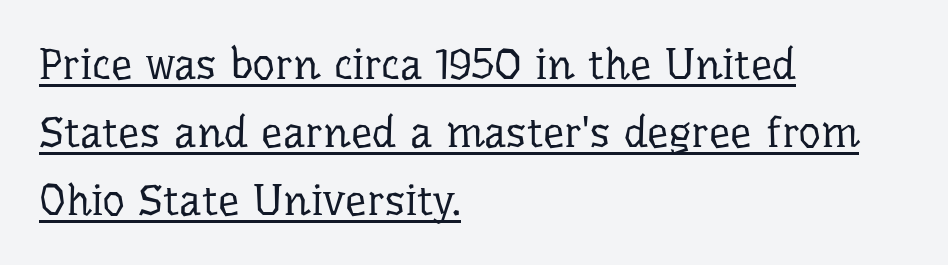
{"serif": "yes", "italic": "no", "bold": "no", "weight": "regular", "width": "normal", "stroke_contrast": "low", "x_height": "medium", "monospaced": "no", "underline": "yes", "align": "left", "line_spacing": "normal", "line_spacing_ratio": 1.58, "letter_spacing": "normal", "letter_spacing_em": 0.0, "glyph_px": 43}
